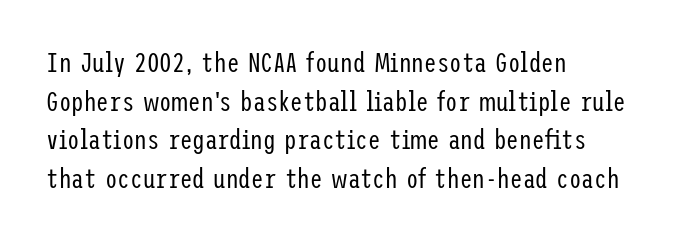
The specimen omits any rule beneath the text block's lines. The vertical gap from one line to the next is medium. Ordinary non-slanted type is in use. Each line starts at the same left margin while the right side varies. The type is set solid horizontally, with unmodified tracking. On a weight scale, this lands at 450 or below.
